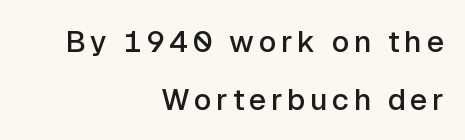
Q: Is the text bold? A: Semi-bold.
Q: Is the text italic (slanted)? A: No, it is upright.
Q: Is the typeface a serif or a sans-serif typeface? A: Sans-serif.
Q: Is the text underlined? A: No.
Q: How is the paragraph aligned? A: Right-aligned.
Q: Is the spacing between lines tight, normal or loose? A: Loose.
Q: Width (condensed, normal, or wide)? A: Normal.
Q: Stroke contrast? A: Low.
Q: x-height? A: Medium.
Q: Monospaced? A: No.
